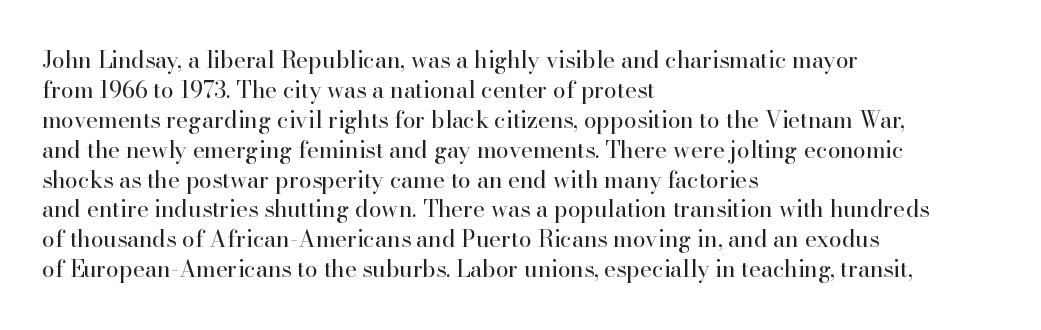
{"italic": "no", "bold": "no", "underline": "no", "align": "left", "line_spacing": "normal", "line_spacing_ratio": 1.3, "letter_spacing": "normal", "letter_spacing_em": 0.0, "glyph_px": 23}
